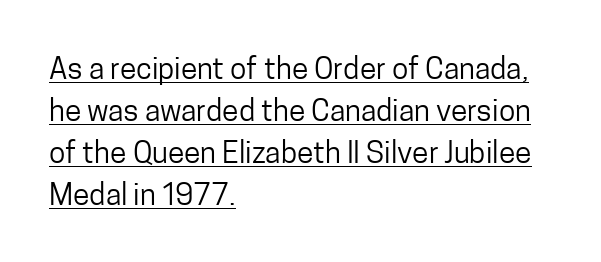
The paragraph has a hard left edge and a soft right edge. Nothing unusual about the tracking: characters are spaced as the font intends. Quick note: not italic, upright. Compared with typical paragraphs, the rows here are spaced about the same. The face used here is proportionally spaced, like ordinary book or web type. Each letter's strokes conclude bluntly, with no projecting serifs.
